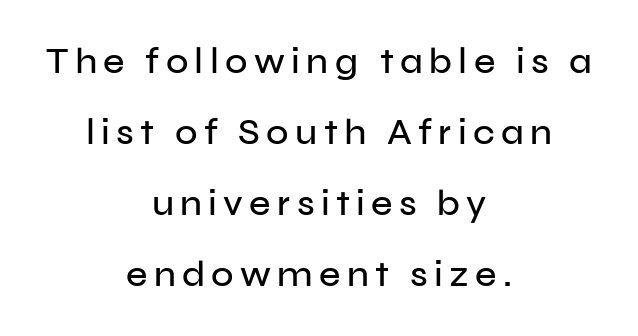
{"serif": "no", "italic": "no", "width": "normal", "stroke_contrast": "low", "x_height": "medium", "monospaced": "no", "underline": "no", "align": "center", "line_spacing": "loose", "line_spacing_ratio": 1.92, "glyph_px": 37}
